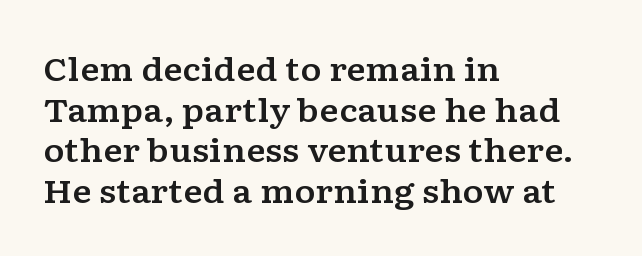
{"serif": "yes", "italic": "no", "width": "wide", "stroke_contrast": "low", "x_height": "medium", "monospaced": "no", "underline": "no", "align": "left", "line_spacing": "normal", "line_spacing_ratio": 1.27, "letter_spacing": "normal", "letter_spacing_em": 0.0, "glyph_px": 32}
